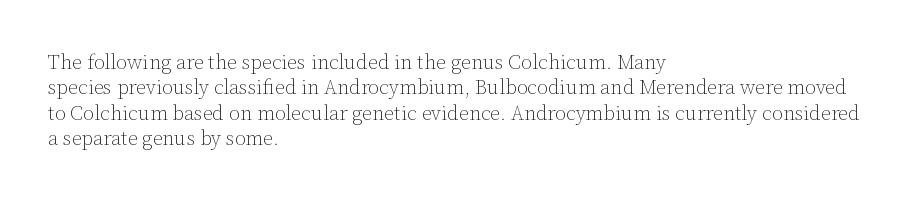
The image shows 20 px text type, upright; set left-aligned, normal line spacing (1.27x), normal letter spacing, not underlined.
